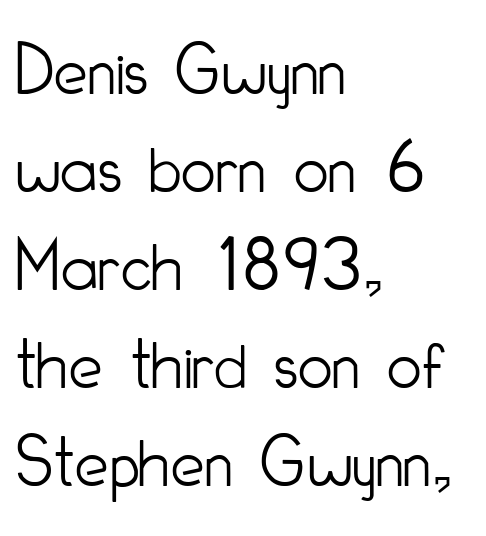
The image shows 76 px light, condensed sans-serif type, upright; set left-aligned, normal line spacing (1.29x), normal letter spacing, not underlined; low stroke contrast and a small x-height.
